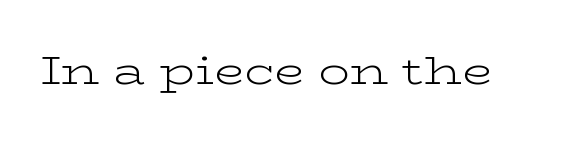
{"serif": "yes", "italic": "no", "bold": "no", "weight": "light", "width": "wide", "stroke_contrast": "low", "x_height": "medium", "monospaced": "no", "underline": "no", "letter_spacing": "normal", "letter_spacing_em": 0.0, "glyph_px": 39}
